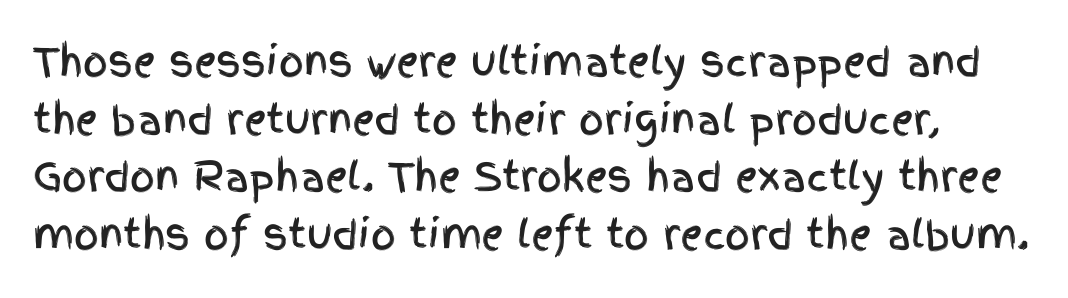
{"serif": "no", "italic": "no", "width": "condensed", "x_height": "large", "monospaced": "no", "underline": "no", "line_spacing": "normal", "line_spacing_ratio": 1.48, "letter_spacing": "normal", "letter_spacing_em": 0.0, "glyph_px": 39}
